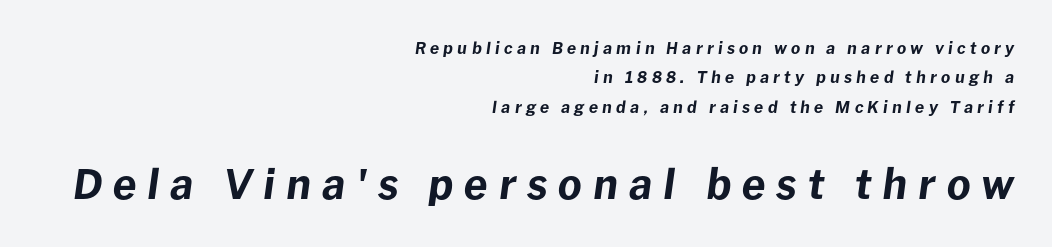
Q: Is the text bold? A: Yes.
Q: Is the text italic (slanted)? A: Yes, it leans right by about 8 degrees.
Q: Is the text underlined? A: No.
Q: How is the paragraph aligned? A: Right-aligned.
Q: Is the spacing between letters normal or unusually wide? A: Unusually wide.
Q: Which block of text is set in a larger size, the first (top) or the second (bottom)? A: The second (bottom) one.
Q: Width (condensed, normal, or wide)? A: Normal.
Q: Stroke contrast? A: Low.
Q: x-height? A: Medium.
Q: Monospaced? A: No.
